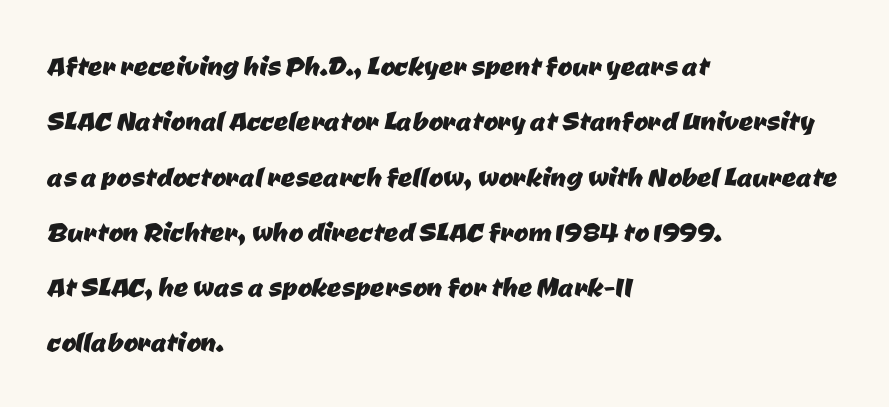
Short note: letters normally spaced. Nobody drew a line under any word here. A student would call this left alignment; a typographer would say flush left, rag right. The glyphs in this specimen are sans serif. Spacing verdict: proportional, widths tailored to each character. The block of text has a typical density, with ordinary space between rows.
